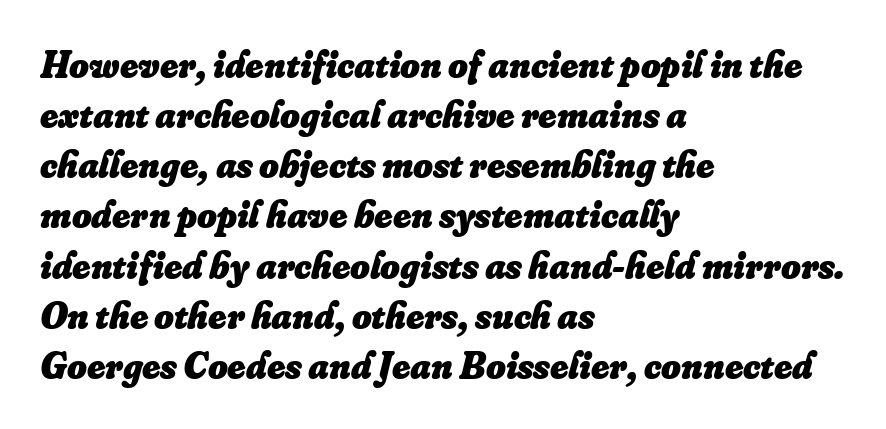
Note the varied advance widths — an 'i' is clearly narrower than an 'm'. The gaps between neighbouring characters are ordinary and unremarkable. The specimen omits any rule beneath the text block's lines. Each new line begins a customary step beneath the previous one.
